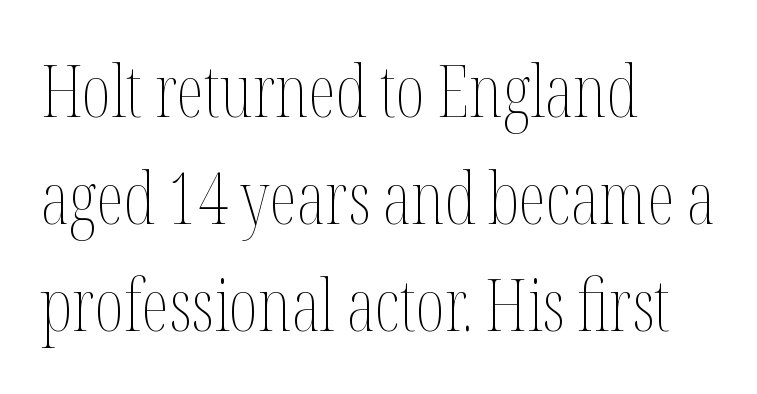
Compared with a centered layout, this one pins lines to the left instead. If you measured baseline to baseline, you'd find a middling distance. In terms of letterspacing, this is plain default setting. The foot of each line stays bare and open. Looks like regular typesetting: each glyph gets only the width it needs.
